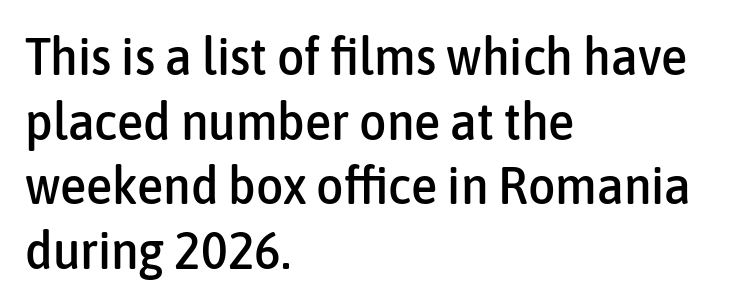
The image shows 53 px condensed sans-serif type, upright; set left-aligned, line spacing 1.22x, normal letter spacing, not underlined; low stroke contrast and a medium x-height.
